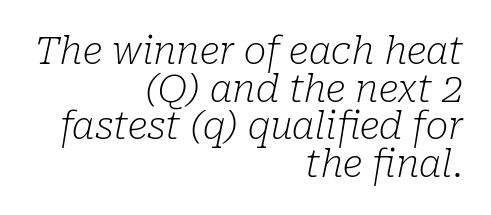
The weight tops out at a normal text grade. This is serif lettering, the kind often seen in printed books. Looks like regular typesetting: each glyph gets only the width it needs. The string is rendered with underlining switched off.
